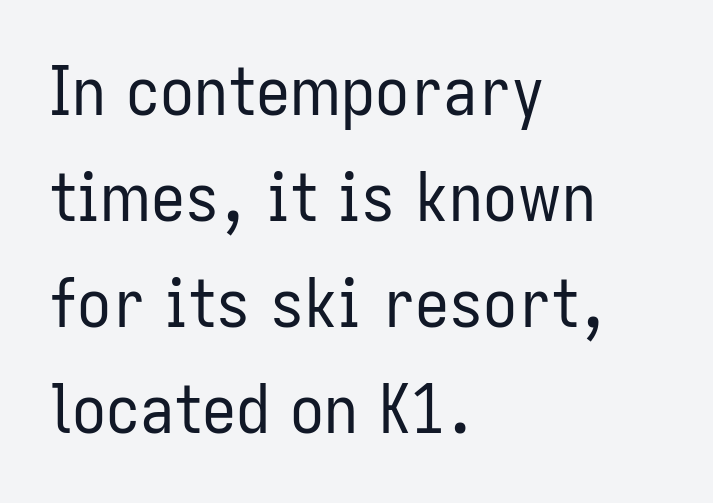
Ink coverage per letter is moderate at most. Tracking here is standard; glyphs follow each other at the usual distance. Is this a fixed-width face? No — the glyphs have proportional, varying widths. Posture: straight, roman, zero tilt. Examine the stroke ends and you'll find no serifs.
